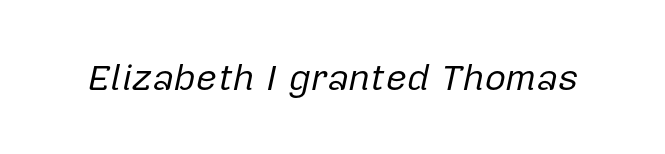
This sample has the flowing, uneven cadence of proportional lettering. This reads as an unemphasized weight, regular at the heaviest. The letterforms sit shoulder to shoulder at normal distance. Honestly, there is no underline to notice here at all. Compared with ordinary roman type, these characters are visibly tilted.
